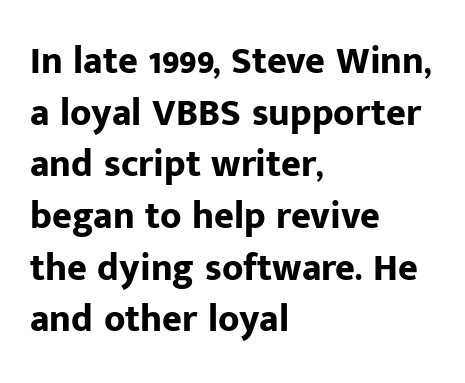
Q: Is the text bold? A: Yes.
Q: Is the text italic (slanted)? A: No, it is upright.
Q: Is the typeface a serif or a sans-serif typeface? A: Sans-serif.
Q: Is the text underlined? A: No.
Q: How is the paragraph aligned? A: Left-aligned.
Q: Is the spacing between letters normal or unusually wide? A: Normal.
Q: Is the spacing between lines tight, normal or loose? A: Normal.
Q: Width (condensed, normal, or wide)? A: Normal.
Q: Stroke contrast? A: Low.
Q: x-height? A: Medium.
Q: Monospaced? A: No.
